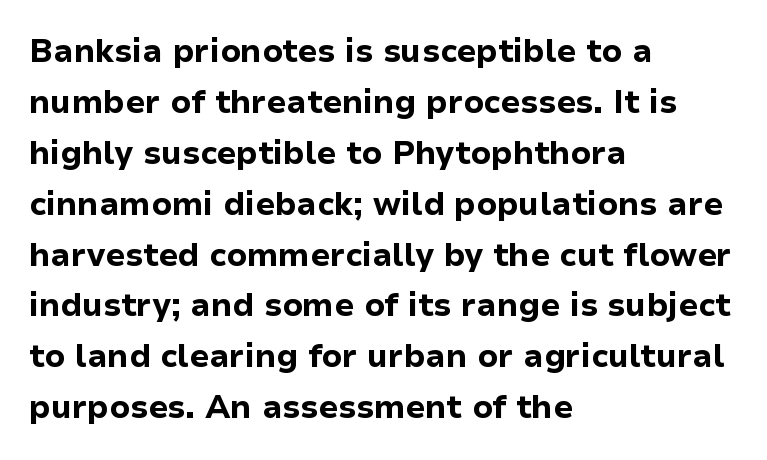
Q: Is the text bold? A: Yes.
Q: Is the text italic (slanted)? A: No, it is upright.
Q: Is the typeface a serif or a sans-serif typeface? A: Sans-serif.
Q: Is the text underlined? A: No.
Q: How is the paragraph aligned? A: Left-aligned.
Q: Is the spacing between letters normal or unusually wide? A: Normal.
Q: Is the spacing between lines tight, normal or loose? A: Normal.
Q: Width (condensed, normal, or wide)? A: Normal.
Q: Stroke contrast? A: Low.
Q: x-height? A: Medium.
Q: Monospaced? A: No.
